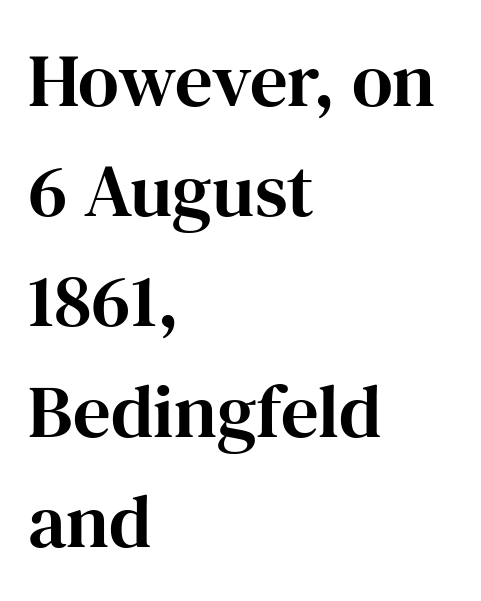
{"serif": "yes", "italic": "no", "width": "normal", "stroke_contrast": "high", "x_height": "medium", "monospaced": "no", "underline": "no", "align": "left", "line_spacing": "normal", "line_spacing_ratio": 1.47, "letter_spacing": "normal", "letter_spacing_em": 0.0, "glyph_px": 75}
